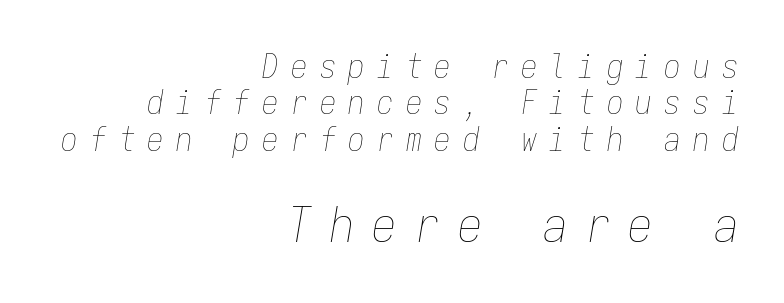
The image shows 49 px thin, condensed type, italic (leaning right), monospaced; set right-aligned, tight line spacing (1.1x), unusually wide letter spacing (+0.37 em), not underlined; the second (bottom) block is 1.48x larger; low stroke contrast and a medium x-height.
